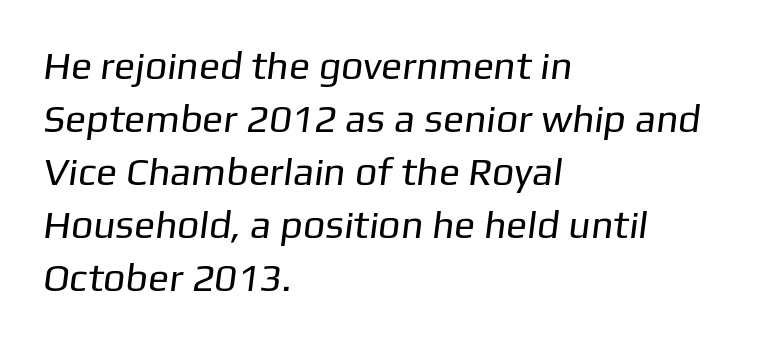
The image shows 39 px regular-weight sans-serif type; set left-aligned, normal line spacing (1.36x), normal letter spacing, not underlined; low stroke contrast and a medium x-height.
